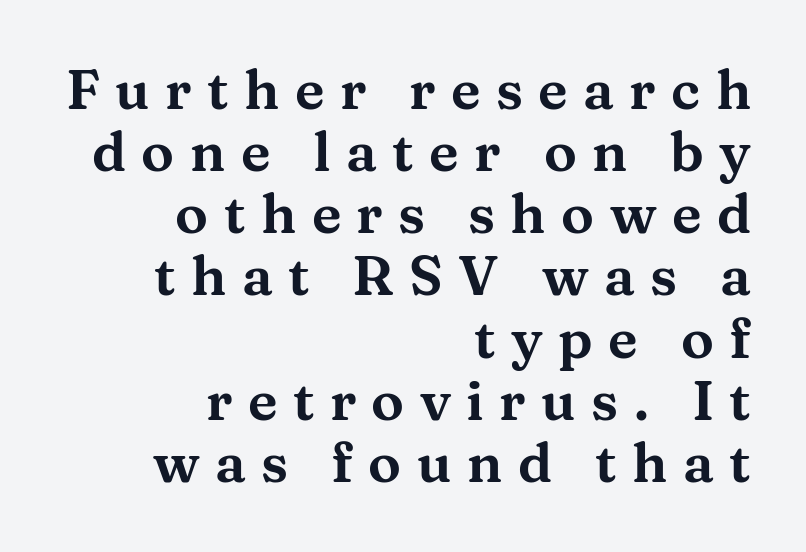
{"serif": "yes", "italic": "no", "width": "wide", "stroke_contrast": "medium", "x_height": "medium", "monospaced": "no", "underline": "no", "align": "right", "line_spacing": "tight", "line_spacing_ratio": 1.13, "letter_spacing": "wide", "letter_spacing_em": 0.28, "glyph_px": 55}
